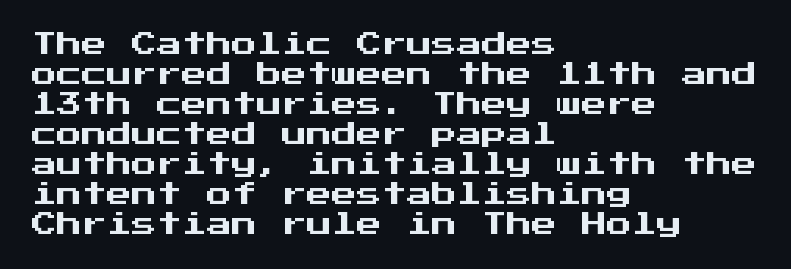
The image shows 25 px text type, upright; set left-aligned, line spacing 1.2x, normal letter spacing, not underlined.
